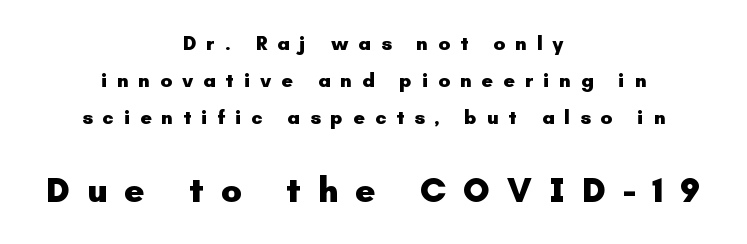
{"serif": "no", "italic": "no", "bold": "yes", "weight": "heavy", "width": "normal", "stroke_contrast": "low", "x_height": "small", "monospaced": "no", "underline": "no", "align": "center", "line_spacing_ratio": 1.84, "letter_spacing": "wide", "letter_spacing_em": 0.49, "larger_block": "second", "size_ratio": 1.75, "glyph_px": 35}
